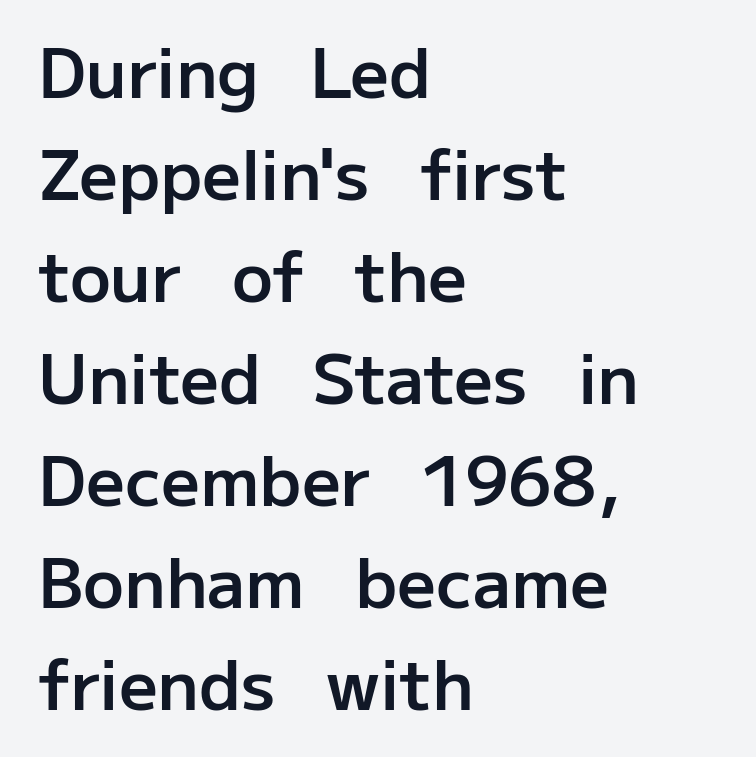
Does the lettering tilt? It doesn't — this is upright. Summary of weight: moderately heavy, a semibold. Any mark beneath the type? The region is blank. Each letter keeps its own natural width here, so spacing adapts to shape.
